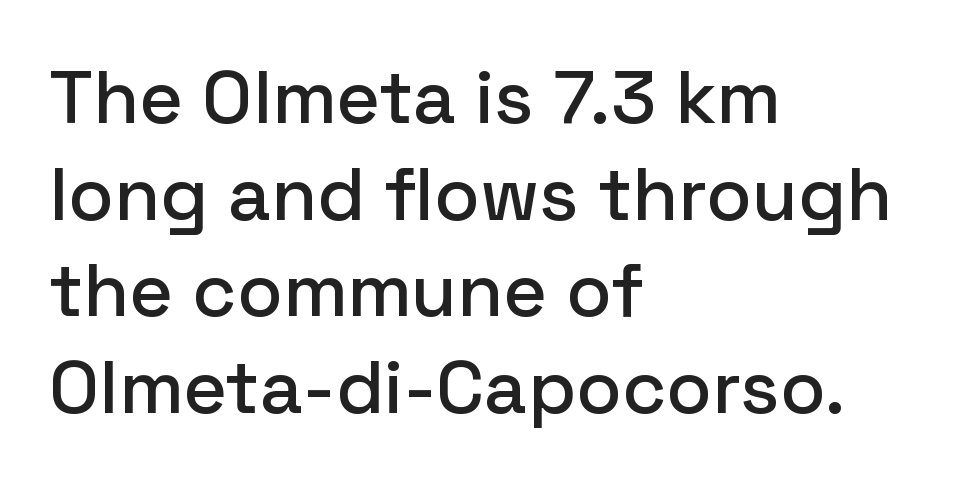
Q: Is the text italic (slanted)? A: No, it is upright.
Q: Is the typeface a serif or a sans-serif typeface? A: Sans-serif.
Q: Is the text underlined? A: No.
Q: How is the paragraph aligned? A: Left-aligned.
Q: Is the spacing between letters normal or unusually wide? A: Normal.
Q: Is the spacing between lines tight, normal or loose? A: Normal.
Q: Width (condensed, normal, or wide)? A: Normal.
Q: Stroke contrast? A: Low.
Q: x-height? A: Medium.
Q: Monospaced? A: No.
